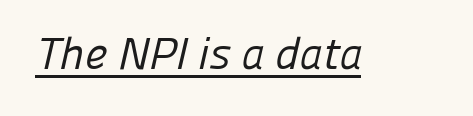
Q: Is the text bold? A: No.
Q: Is the typeface a serif or a sans-serif typeface? A: Sans-serif.
Q: Is the text underlined? A: Yes.
Q: Is the spacing between letters normal or unusually wide? A: Normal.
Q: Width (condensed, normal, or wide)? A: Normal.
Q: Stroke contrast? A: Low.
Q: x-height? A: Medium.
Q: Monospaced? A: No.
